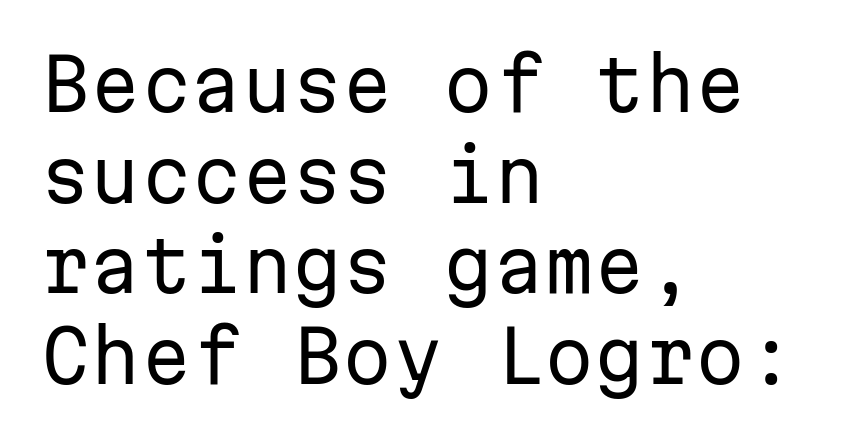
{"serif": "no", "italic": "no", "bold": "no", "weight": "regular", "width": "normal", "stroke_contrast": "low", "x_height": "medium", "monospaced": "yes", "underline": "no", "align": "left", "line_spacing": "normal", "line_spacing_ratio": 1.26, "letter_spacing": "normal", "letter_spacing_em": 0.0, "glyph_px": 72}
